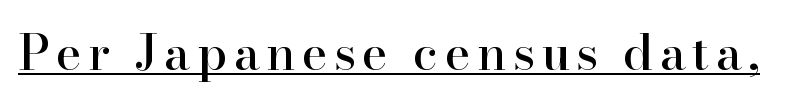
This is roman type, the default non-slanted kind. The face used here is proportionally spaced, like ordinary book or web type. The string is rendered with underlining switched on. This is serif lettering, the kind often seen in printed books.
